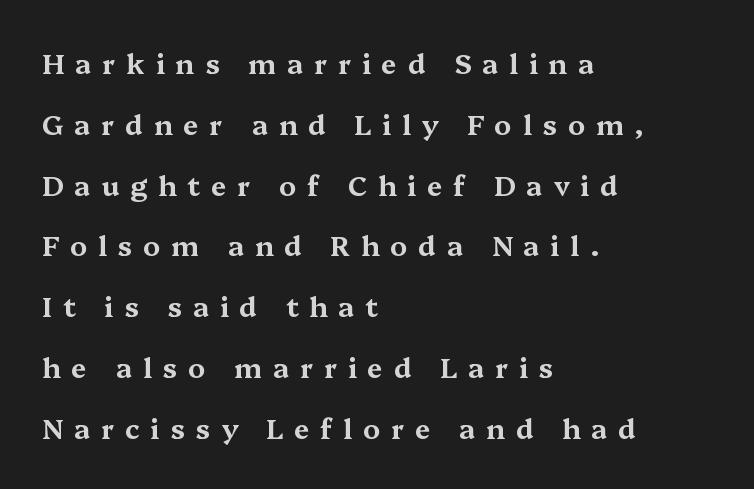
The image shows 28 px wide serif type, upright; set left-aligned, loose line spacing (2.17x), unusually wide letter spacing (+0.38 em), not underlined; medium stroke contrast and a medium x-height.
